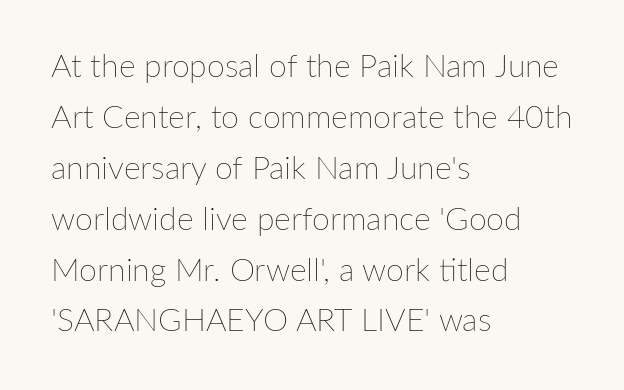
{"italic": "no", "bold": "no", "weight": "thin", "width": "normal", "stroke_contrast": "low", "x_height": "medium", "monospaced": "no", "underline": "no", "align": "left", "line_spacing": "normal", "line_spacing_ratio": 1.59, "letter_spacing": "normal", "letter_spacing_em": 0.0, "glyph_px": 32}
